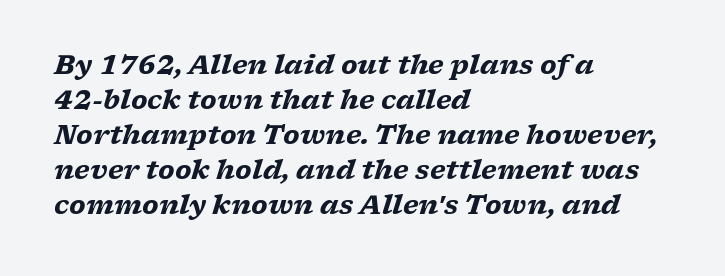
The image shows 26 px bold type, italic (leaning right); set left-aligned, normal line spacing (1.35x), normal letter spacing, not underlined.
